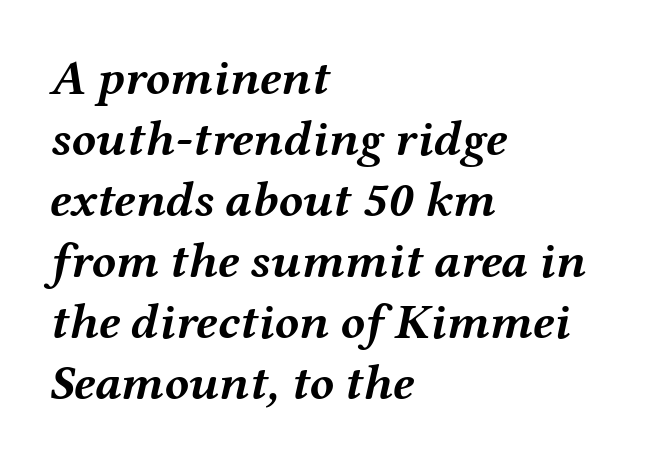
The image shows 50 px semibold, wide type, italic (leaning right); set left-aligned, line spacing 1.22x, normal letter spacing, not underlined; medium stroke contrast and a medium x-height.
